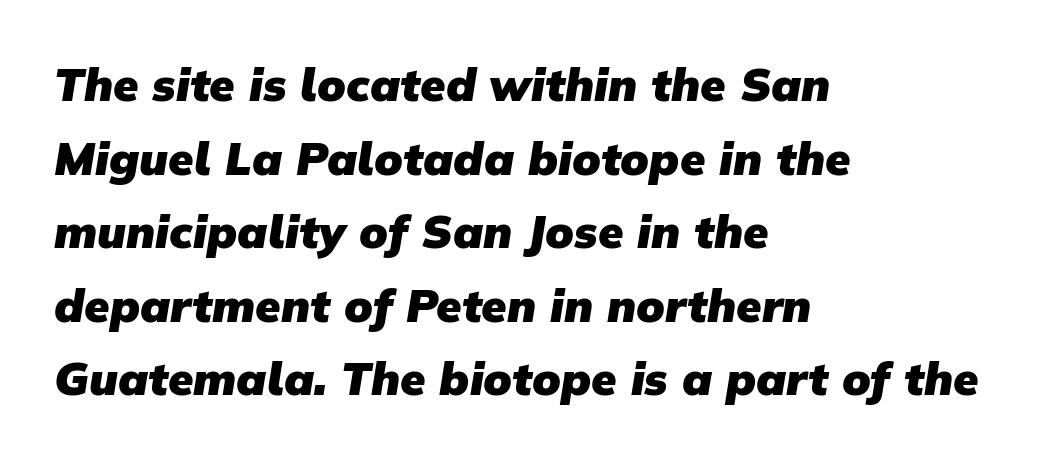
The image shows 46 px heavy sans-serif type; set left-aligned, normal line spacing (1.6x), normal letter spacing, not underlined; low stroke contrast and a medium x-height.
